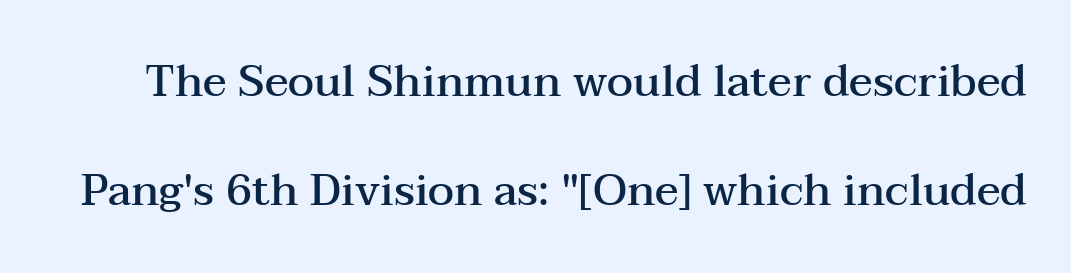
{"serif": "yes", "italic": "no", "bold": "semi", "weight": "semibold", "width": "wide", "stroke_contrast": "medium", "x_height": "medium", "monospaced": "no", "underline": "no", "line_spacing": "loose", "line_spacing_ratio": 2.47, "letter_spacing": "normal", "letter_spacing_em": 0.0, "glyph_px": 44}
